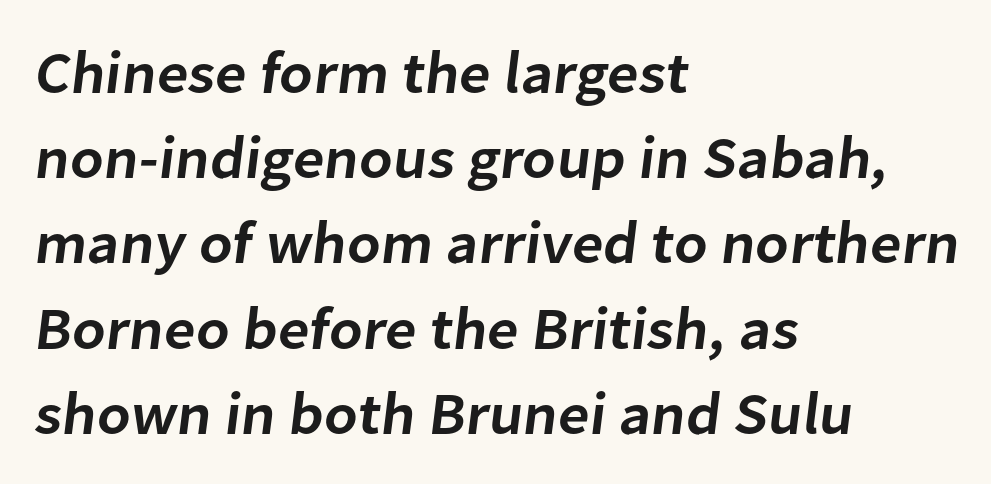
The rag falls on the right side of this text block. Each new line begins a customary step beneath the previous one. The characters display no serif detailing; their extremities are plain. The words here are not underlined. The tracking reads as untouched default to a designer's eye.
